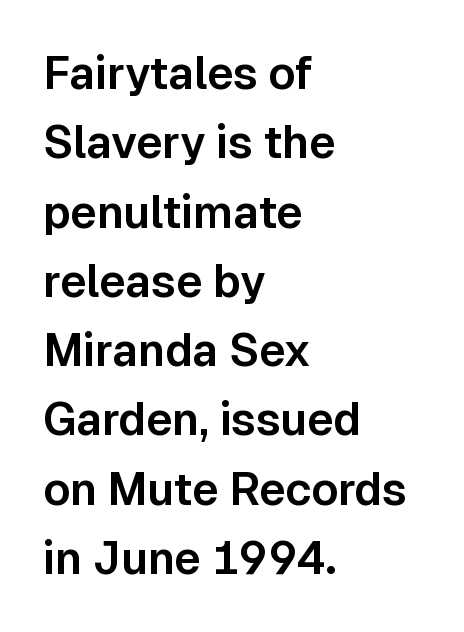
Compared with typical body copy, the letter spacing here is the same. A student would call this left alignment; a typographer would say flush left, rag right. The typeface chosen for these lines omits serifs. In terms of posture, this sample is upright.
